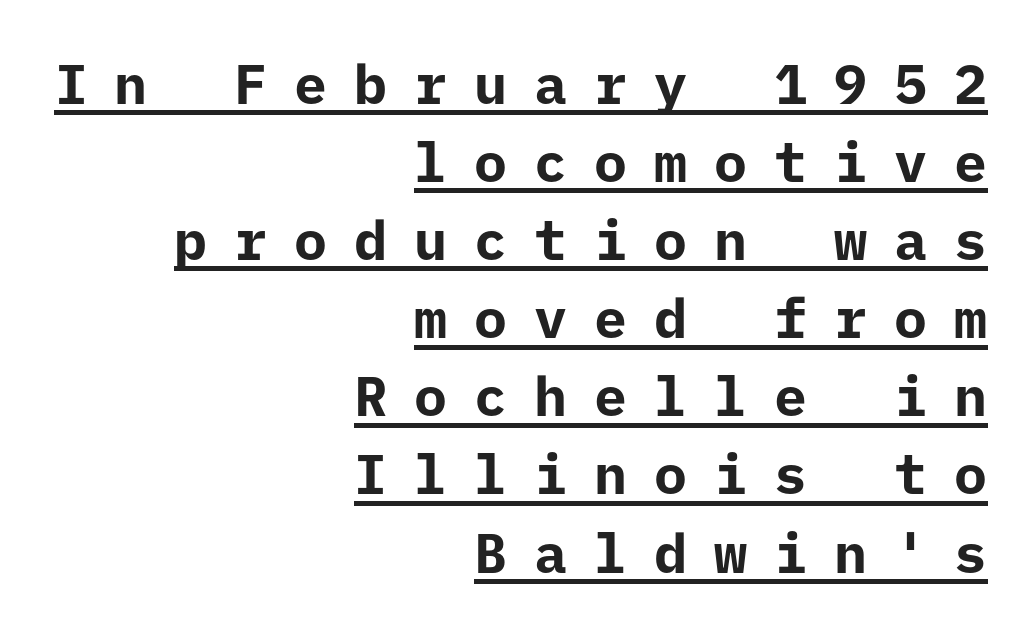
{"serif": "no", "italic": "no", "bold": "yes", "weight": "bold", "width": "normal", "stroke_contrast": "low", "x_height": "medium", "underline": "yes", "align": "right", "line_spacing": "normal", "line_spacing_ratio": 1.42, "letter_spacing": "wide", "letter_spacing_em": 0.49, "glyph_px": 55}
